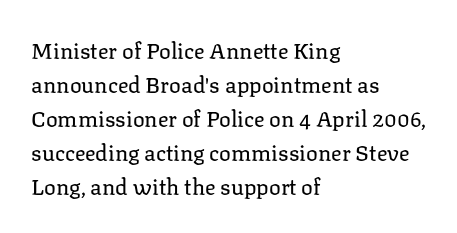
{"italic": "no", "bold": "no", "underline": "no", "align": "left", "line_spacing": "normal", "line_spacing_ratio": 1.54, "letter_spacing": "normal", "letter_spacing_em": 0.0, "glyph_px": 22}
